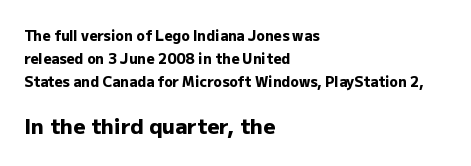
The image shows 21 px bold type, upright; set left-aligned, normal line spacing (1.63x), normal letter spacing, not underlined; the second (bottom) block is 1.5x larger.
